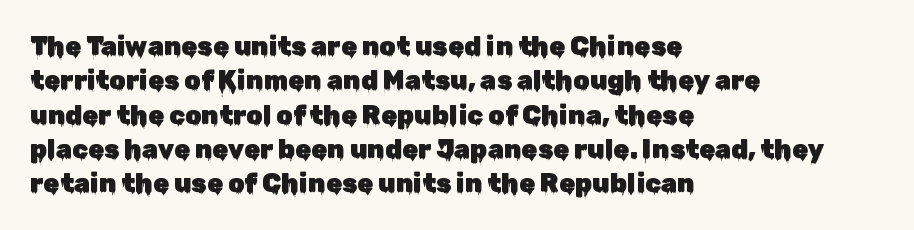
Here the glyphs are tracked normally, forming tight word shapes. Notice how the passage keeps a crisp vertical edge on the left only. A normal amount of white space separates one row of letters from the next. The string is rendered with underlining switched off.
